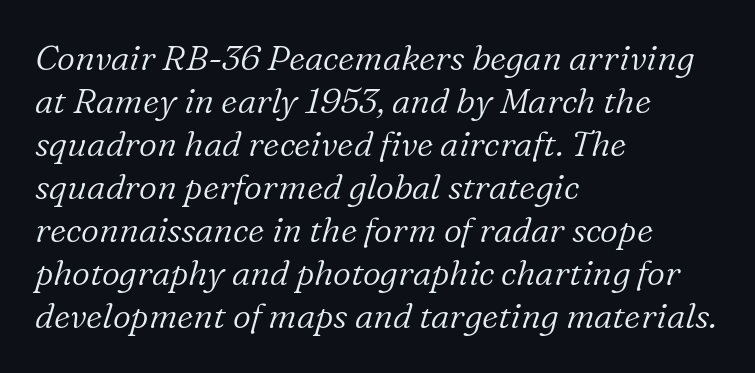
The image shows 35 px light serif type, italic (leaning right); set left-aligned, line spacing 1.23x, normal letter spacing, not underlined; low stroke contrast and a medium x-height.
